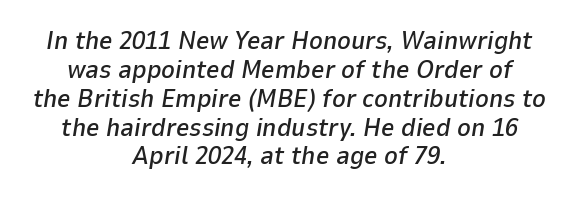
The image shows 26 px text type, italic (leaning right); set centered, tight line spacing (1.11x), normal letter spacing, not underlined.
